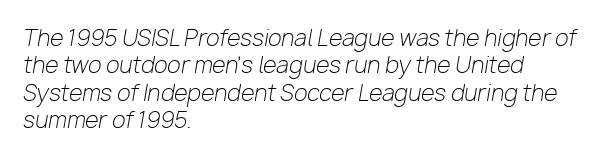
{"italic": "yes", "lean": "right", "slant_degrees": 10, "bold": "no", "underline": "no", "align": "left", "line_spacing": "normal", "line_spacing_ratio": 1.25, "letter_spacing": "normal", "letter_spacing_em": 0.0, "glyph_px": 22}
